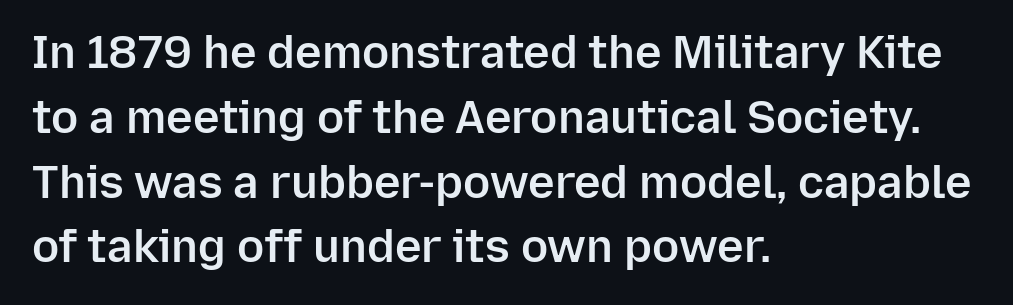
The rendering uses natural spacing where letterforms have individual widths. Students, note that the glyphs here touch the page at normal intervals. Typographic density is moderately raised because the face is semibold. These lines stack with their left ends in a neat column.
